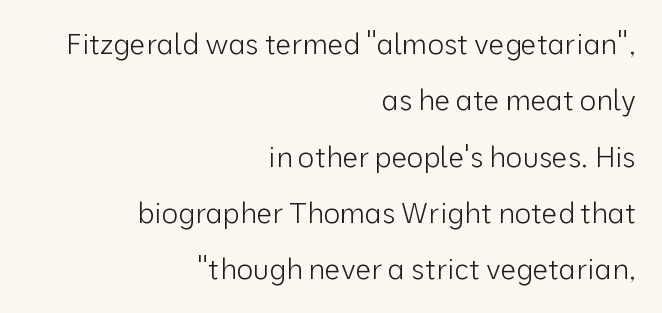
Characters remain perfectly vertical along every line. The passage shown is not bold in any degree. Casual observation: everything's shoved over to the right. The baseline area is clear.
